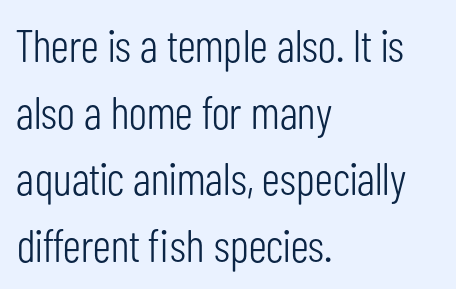
Q: Is the text bold? A: No.
Q: Is the text italic (slanted)? A: No, it is upright.
Q: Is the typeface a serif or a sans-serif typeface? A: Sans-serif.
Q: Is the text underlined? A: No.
Q: How is the paragraph aligned? A: Left-aligned.
Q: Is the spacing between letters normal or unusually wide? A: Normal.
Q: Is the spacing between lines tight, normal or loose? A: Normal.
Q: Width (condensed, normal, or wide)? A: Condensed.
Q: Stroke contrast? A: Low.
Q: x-height? A: Medium.
Q: Monospaced? A: No.
